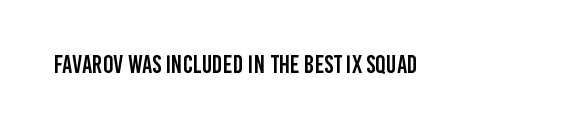
If you drew a line through each stem, it would be perfectly vertical. Characters follow at the spacing the type designer built in. The words here are not underlined.
